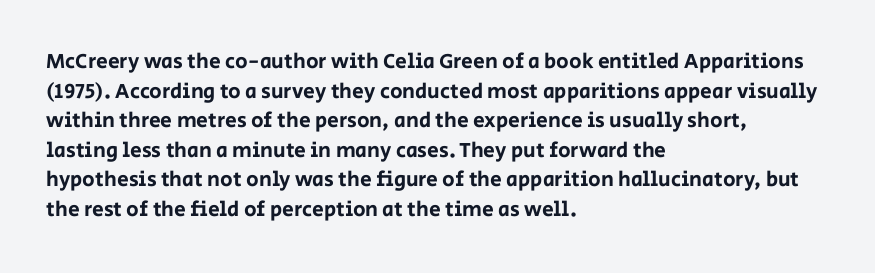
Q: Is the text italic (slanted)? A: No, it is upright.
Q: Is the text underlined? A: No.
Q: How is the paragraph aligned? A: Left-aligned.
Q: Is the spacing between letters normal or unusually wide? A: Normal.
Q: Is the spacing between lines tight, normal or loose? A: Normal.
